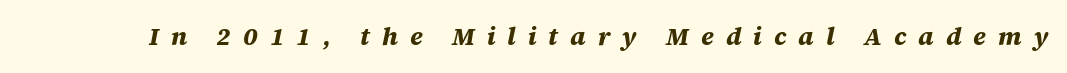
You can tell it's italic because the verticals aren't actually vertical. The rendering inserts visible extra space after every character. Plain, unruled lines of type. Compared with an ordinary text face, these strokes are far heavier — a full bold.
